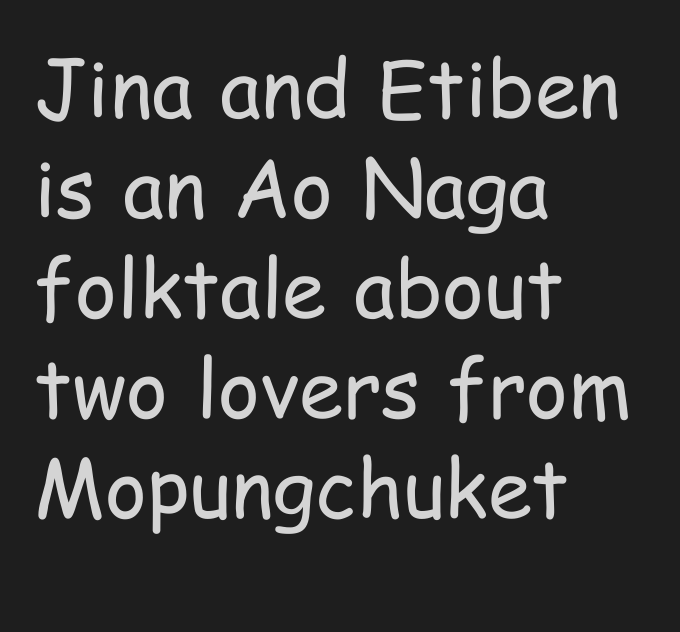
{"serif": "no", "italic": "no", "bold": "no", "weight": "regular", "width": "condensed", "stroke_contrast": "low", "x_height": "medium", "monospaced": "no", "underline": "no", "align": "left", "line_spacing": "normal", "line_spacing_ratio": 1.25, "letter_spacing": "normal", "letter_spacing_em": 0.0, "glyph_px": 80}
